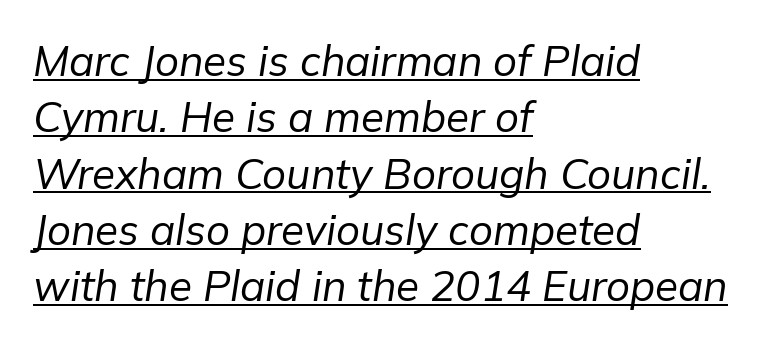
The image shows 42 px regular-weight type, italic (leaning right); set left-aligned, normal line spacing (1.34x), normal letter spacing, underlined; low stroke contrast and a medium x-height.
